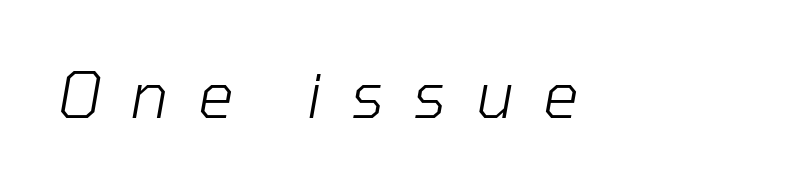
The image shows 63 px light type, italic (leaning right); set unusually wide letter spacing (+0.46 em), not underlined; low stroke contrast and a medium x-height.
